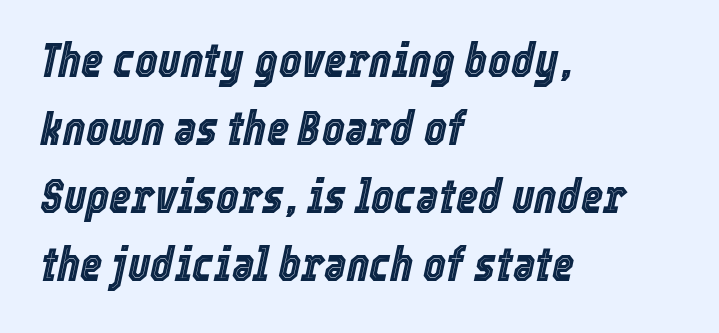
The image shows 48 px condensed type, italic (leaning right); set left-aligned, normal line spacing (1.42x), normal letter spacing, not underlined; a medium x-height.
